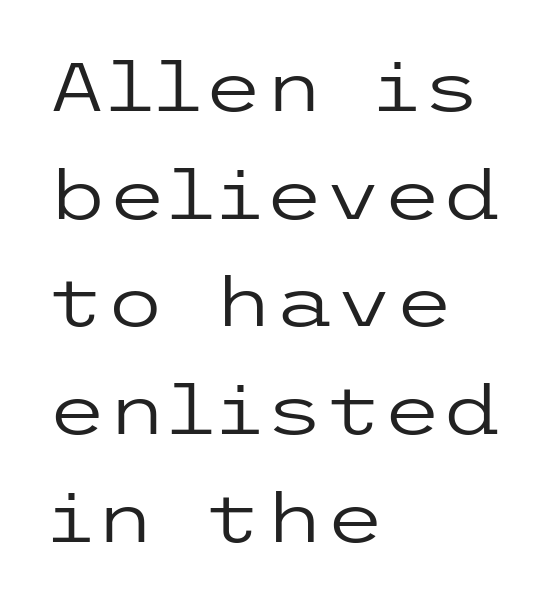
{"serif": "no", "italic": "no", "bold": "no", "weight": "regular", "width": "wide", "stroke_contrast": "low", "x_height": "medium", "underline": "no", "align": "left", "line_spacing": "normal", "line_spacing_ratio": 1.56, "letter_spacing": "normal", "letter_spacing_em": 0.0, "glyph_px": 69}
